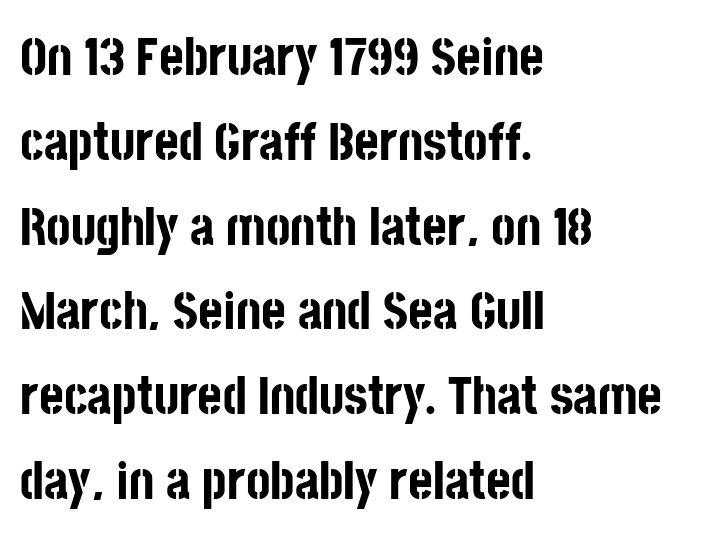
Q: Is the text bold? A: Yes.
Q: Is the text italic (slanted)? A: No, it is upright.
Q: Is the typeface a serif or a sans-serif typeface? A: Sans-serif.
Q: Is the text underlined? A: No.
Q: How is the paragraph aligned? A: Left-aligned.
Q: Is the spacing between letters normal or unusually wide? A: Normal.
Q: Is the spacing between lines tight, normal or loose? A: Normal.
Q: Width (condensed, normal, or wide)? A: Condensed.
Q: Stroke contrast? A: Low.
Q: x-height? A: Large.
Q: Monospaced? A: No.
